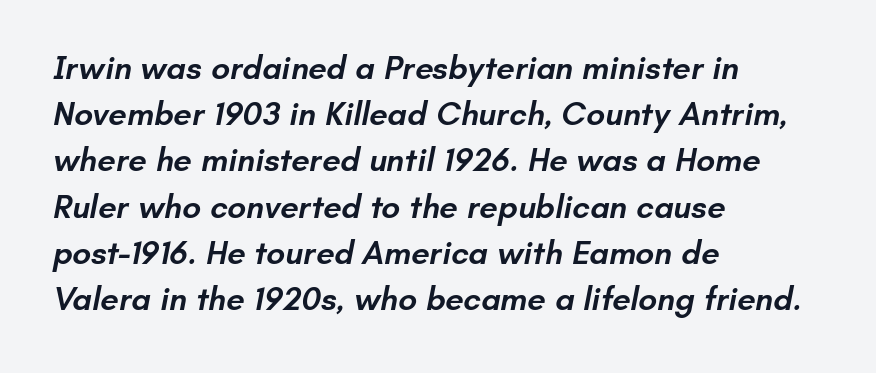
Q: Is the text bold? A: Semi-bold.
Q: Is the typeface a serif or a sans-serif typeface? A: Sans-serif.
Q: Is the text underlined? A: No.
Q: How is the paragraph aligned? A: Left-aligned.
Q: Is the spacing between letters normal or unusually wide? A: Normal.
Q: Is the spacing between lines tight, normal or loose? A: Normal.
Q: Width (condensed, normal, or wide)? A: Normal.
Q: Stroke contrast? A: Low.
Q: x-height? A: Small.
Q: Monospaced? A: No.
